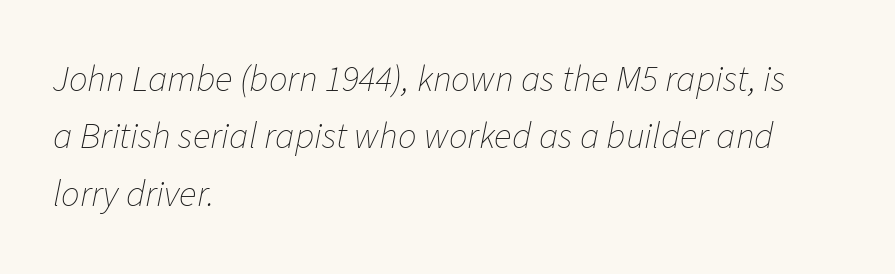
Here the designer chose a conventional face with non-uniform glyph widths. In terms of letterspacing, this is plain default setting. The axis of the letterforms is tilted away from vertical. Successive baselines arrive at the customary interval. Any mark beneath the type? The region is blank.
